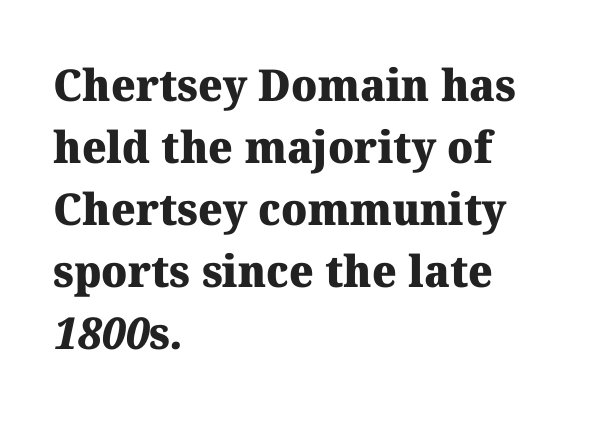
{"serif": "yes", "bold": "yes", "weight": "heavy", "width": "normal", "stroke_contrast": "medium", "x_height": "medium", "monospaced": "no", "underline": "no", "align": "left", "line_spacing": "normal", "line_spacing_ratio": 1.41, "letter_spacing": "normal", "letter_spacing_em": 0.0, "glyph_px": 44}
